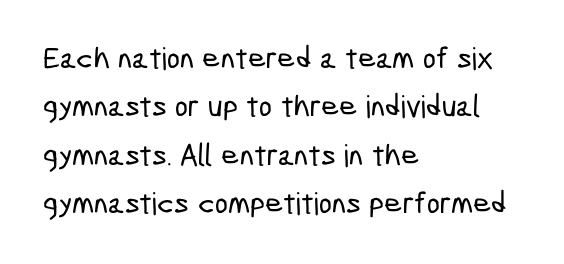
Q: Is the typeface a serif or a sans-serif typeface? A: Sans-serif.
Q: Is the text underlined? A: No.
Q: How is the paragraph aligned? A: Left-aligned.
Q: Is the spacing between letters normal or unusually wide? A: Normal.
Q: Is the spacing between lines tight, normal or loose? A: Normal.
Q: Width (condensed, normal, or wide)? A: Condensed.
Q: Stroke contrast? A: Low.
Q: x-height? A: Medium.
Q: Monospaced? A: No.
